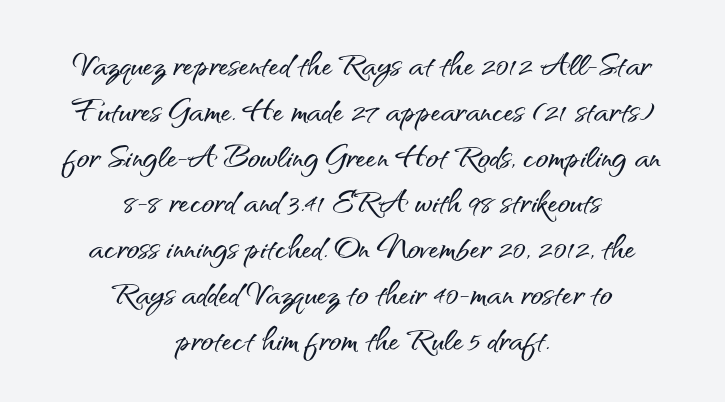
Q: Is the text italic (slanted)? A: Yes.
Q: Is the typeface a serif or a sans-serif typeface? A: Sans-serif.
Q: Is the text underlined? A: No.
Q: How is the paragraph aligned? A: Centered.
Q: Is the spacing between letters normal or unusually wide? A: Normal.
Q: Is the spacing between lines tight, normal or loose? A: Tight.
Q: Width (condensed, normal, or wide)? A: Normal.
Q: Stroke contrast? A: Medium.
Q: x-height? A: Small.
Q: Monospaced? A: No.
